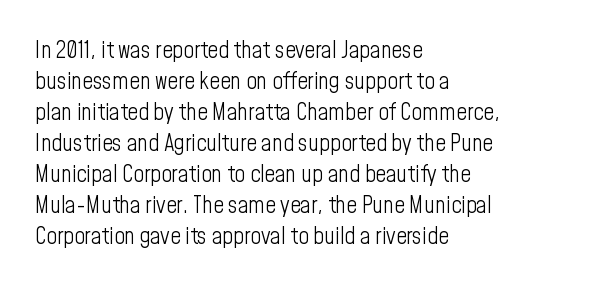
{"italic": "no", "bold": "no", "underline": "no", "align": "left", "line_spacing": "normal", "line_spacing_ratio": 1.35, "letter_spacing": "normal", "letter_spacing_em": 0.0, "glyph_px": 23}
